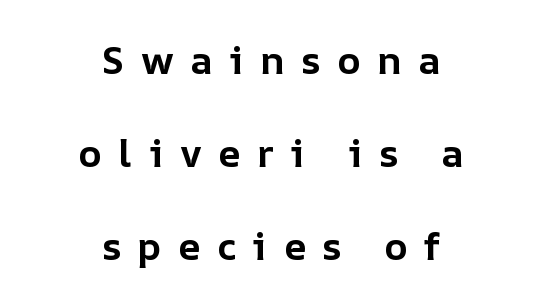
The image shows 39 px bold type, upright; set centered, loose line spacing (2.39x), unusually wide letter spacing (+0.42 em), not underlined; low stroke contrast and a medium x-height.
